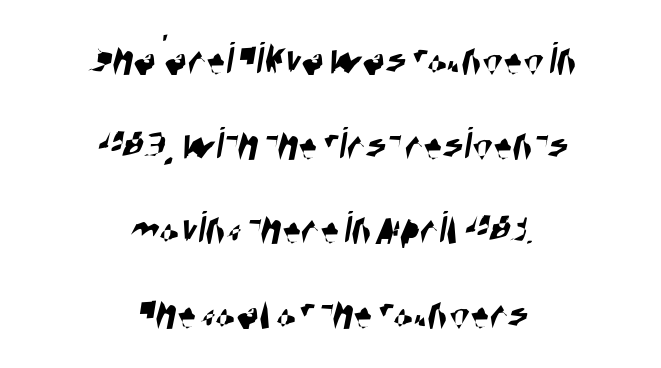
{"serif": "no", "width": "condensed", "stroke_contrast": "high", "x_height": "large", "monospaced": "no", "underline": "no", "align": "center", "line_spacing_ratio": 1.8, "letter_spacing": "normal", "letter_spacing_em": 0.0, "glyph_px": 47}
